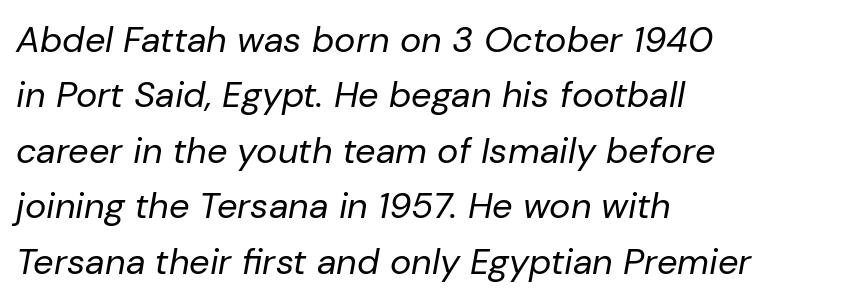
Q: Is the text bold? A: No.
Q: Is the text italic (slanted)? A: Yes, it leans right by about 10 degrees.
Q: Is the text underlined? A: No.
Q: How is the paragraph aligned? A: Left-aligned.
Q: Is the spacing between letters normal or unusually wide? A: Normal.
Q: Is the spacing between lines tight, normal or loose? A: Normal.
Q: Width (condensed, normal, or wide)? A: Normal.
Q: Stroke contrast? A: Low.
Q: x-height? A: Medium.
Q: Monospaced? A: No.
